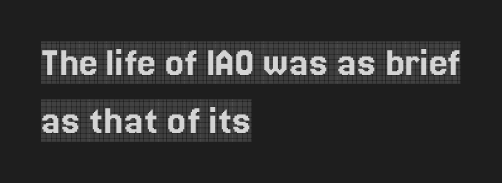
{"serif": "yes", "italic": "no", "width": "condensed", "x_height": "large", "monospaced": "no", "underline": "no", "align": "left", "line_spacing": "normal", "line_spacing_ratio": 1.37, "letter_spacing": "normal", "letter_spacing_em": 0.0, "glyph_px": 42}
